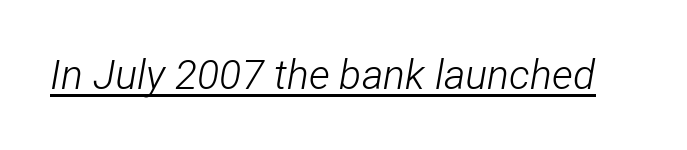
The image shows 41 px light, condensed type, italic (leaning right); set normal letter spacing, underlined; low stroke contrast and a medium x-height.
